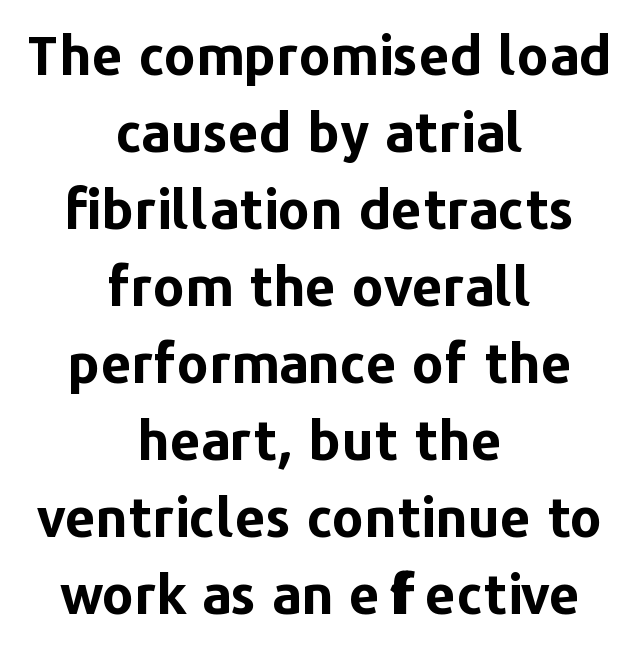
Q: Is the text bold? A: Yes.
Q: Is the text italic (slanted)? A: No, it is upright.
Q: Is the typeface a serif or a sans-serif typeface? A: Sans-serif.
Q: Is the text underlined? A: No.
Q: How is the paragraph aligned? A: Centered.
Q: Is the spacing between letters normal or unusually wide? A: Normal.
Q: Is the spacing between lines tight, normal or loose? A: Normal.
Q: Width (condensed, normal, or wide)? A: Normal.
Q: Stroke contrast? A: Low.
Q: x-height? A: Medium.
Q: Monospaced? A: No.
